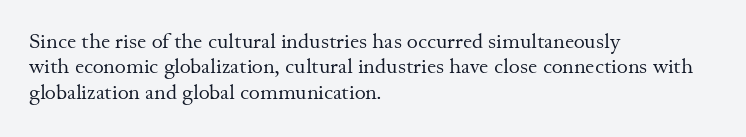
{"italic": "no", "bold": "no", "underline": "no", "align": "left", "line_spacing_ratio": 1.21, "letter_spacing": "normal", "letter_spacing_em": 0.0, "glyph_px": 21}
